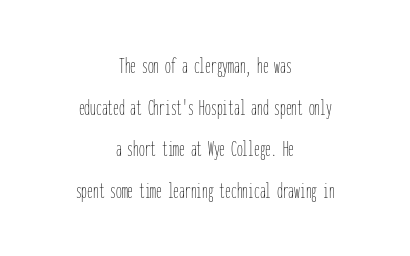
Q: Is the text bold? A: No.
Q: Is the text italic (slanted)? A: No, it is upright.
Q: Is the text underlined? A: No.
Q: How is the paragraph aligned? A: Centered.
Q: Is the spacing between letters normal or unusually wide? A: Normal.
